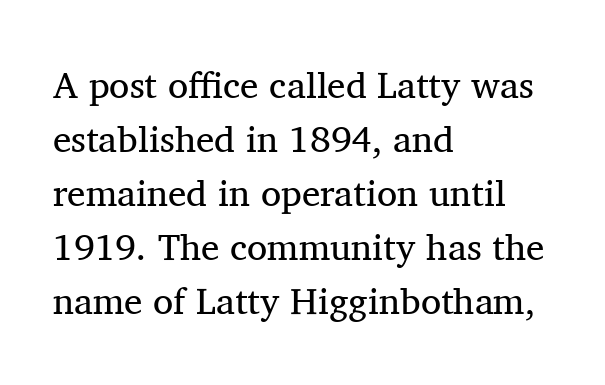
{"serif": "yes", "italic": "no", "bold": "no", "weight": "regular", "width": "normal", "stroke_contrast": "medium", "x_height": "medium", "monospaced": "no", "underline": "no", "align": "left", "line_spacing": "normal", "line_spacing_ratio": 1.46, "letter_spacing": "normal", "letter_spacing_em": 0.0, "glyph_px": 37}
